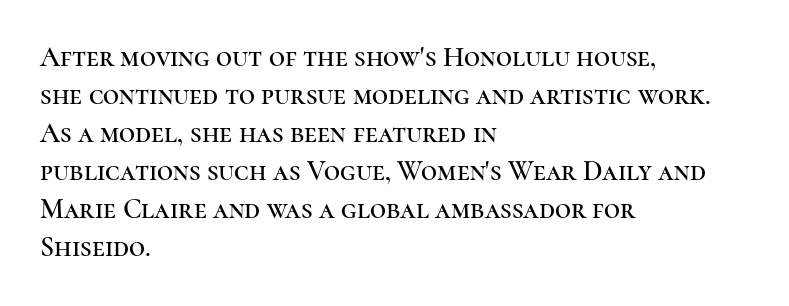
The image shows 28 px serif type, upright; set left-aligned, normal line spacing (1.36x), normal letter spacing, not underlined; high stroke contrast and a medium x-height.
